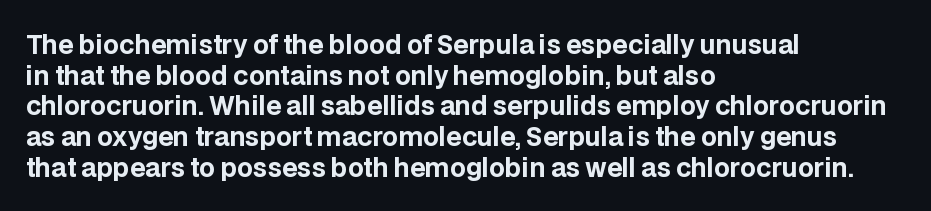
Q: Is the text bold? A: Yes.
Q: Is the text italic (slanted)? A: No, it is upright.
Q: Is the text underlined? A: No.
Q: How is the paragraph aligned? A: Left-aligned.
Q: Is the spacing between letters normal or unusually wide? A: Normal.
